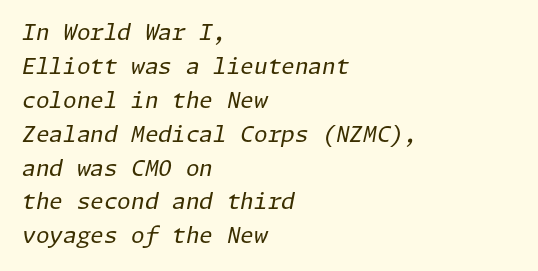
The image shows 22 px text type, italic (leaning right); set left-aligned, normal line spacing (1.54x), normal letter spacing, not underlined.
